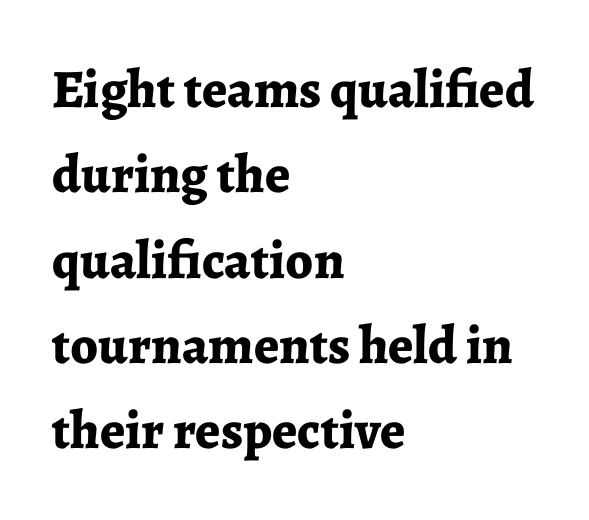
Q: Is the text bold? A: Yes.
Q: Is the text italic (slanted)? A: No, it is upright.
Q: Is the typeface a serif or a sans-serif typeface? A: Serif.
Q: Is the text underlined? A: No.
Q: How is the paragraph aligned? A: Left-aligned.
Q: Is the spacing between letters normal or unusually wide? A: Normal.
Q: Is the spacing between lines tight, normal or loose? A: Normal.
Q: Width (condensed, normal, or wide)? A: Normal.
Q: Stroke contrast? A: Low.
Q: x-height? A: Medium.
Q: Monospaced? A: No.
